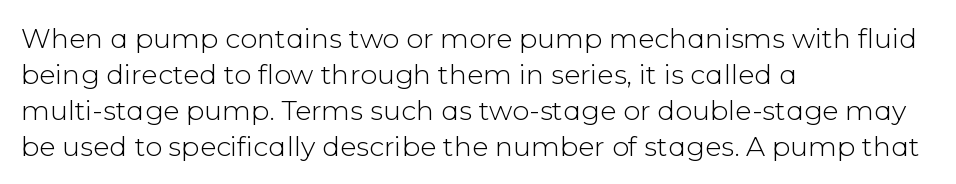
A clean baseline with only descenders dipping below it. The letters stand upright; this is a roman face. The letterforms sit shoulder to shoulder at normal distance. The compositor pushed each line to the left boundary.
